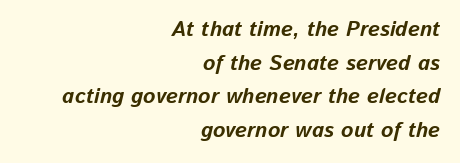
The rendering applies a slant to the glyphs. The passage shown stacks its lines at a standard gap. How are the letters spaced? Ordinarily, with no added tracking. Letters rest on an invisible, unmarked baseline. In terms of weight, the rendering is a true, heavy bold. Where is the straight margin? On the right.
